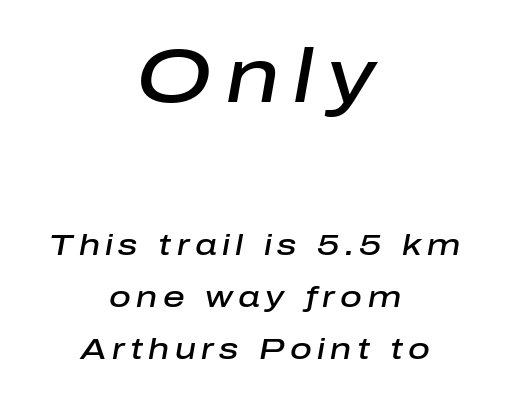
The letters advance in unequal steps, a hallmark of proportional type. Firm but not heavy-handed strokes: this text is semibold. If you squint, the top block still reads clearly — it's the larger of the two. Descenders hang freely into open space. Reading down the block, each line starts at a different indent, mirrored at its end.
